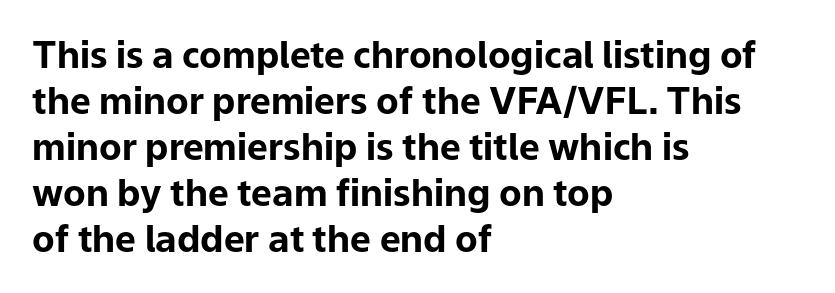
The image shows 37 px bold sans-serif type, upright; set left-aligned, line spacing 1.24x, normal letter spacing, not underlined; low stroke contrast and a medium x-height.
